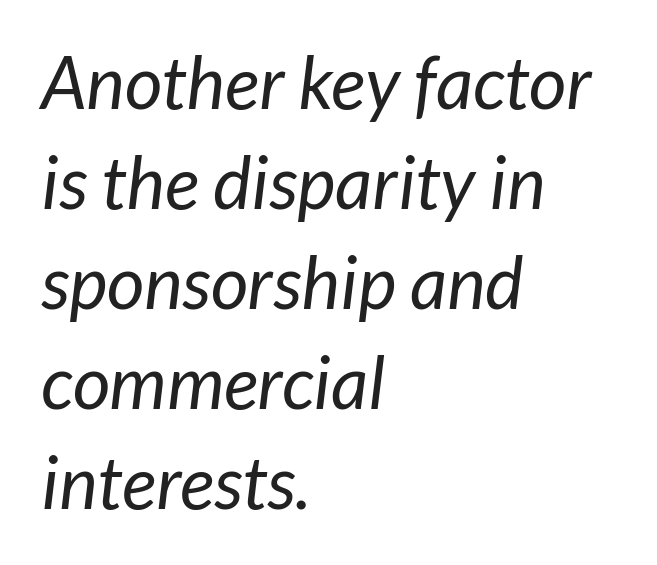
{"serif": "no", "bold": "no", "weight": "regular", "width": "normal", "stroke_contrast": "low", "x_height": "medium", "monospaced": "no", "underline": "no", "align": "left", "line_spacing": "normal", "line_spacing_ratio": 1.37, "letter_spacing": "normal", "letter_spacing_em": 0.0, "glyph_px": 73}
